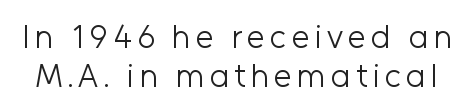
{"serif": "no", "italic": "no", "bold": "no", "weight": "light", "width": "normal", "stroke_contrast": "low", "x_height": "medium", "monospaced": "no", "underline": "no", "line_spacing_ratio": 1.18, "glyph_px": 33}
